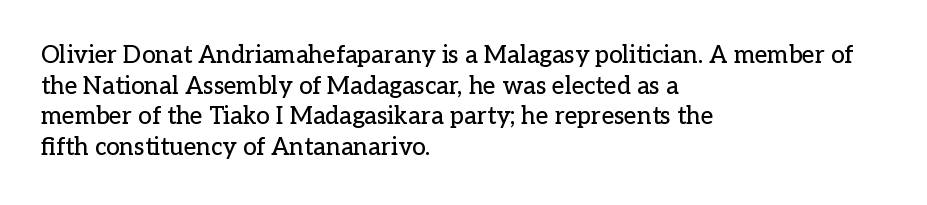
{"italic": "no", "underline": "no", "align": "left", "line_spacing": "normal", "line_spacing_ratio": 1.28, "letter_spacing": "normal", "letter_spacing_em": 0.0, "glyph_px": 24}
